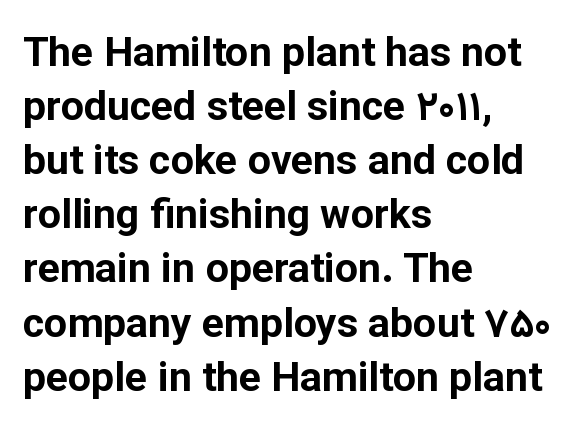
The image shows 41 px bold sans-serif type, upright; set left-aligned, normal line spacing (1.32x), normal letter spacing, not underlined; low stroke contrast and a medium x-height.
